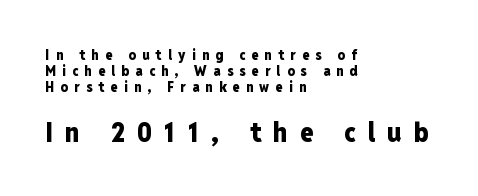
{"italic": "no", "bold": "yes", "underline": "no", "align": "left", "line_spacing": "tight", "line_spacing_ratio": 1.13, "letter_spacing": "wide", "letter_spacing_em": 0.45, "larger_block": "second", "size_ratio": 1.93, "glyph_px": 27}
